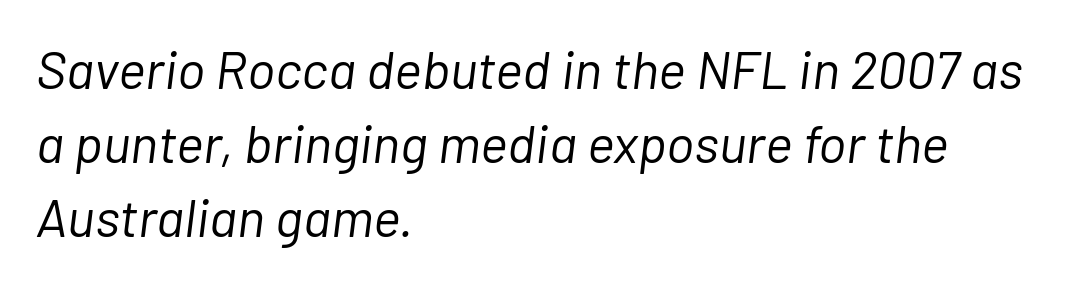
Stroke thickness stays within the range of a standard reading face or lighter. Honestly, the row spacing looks completely unremarkable. Words float on clear page, feet unadorned. Tracking here is standard; glyphs follow each other at the usual distance. The passage shown is typed in a proportional face where columns would drift. In terms of posture, this sample is oblique.
